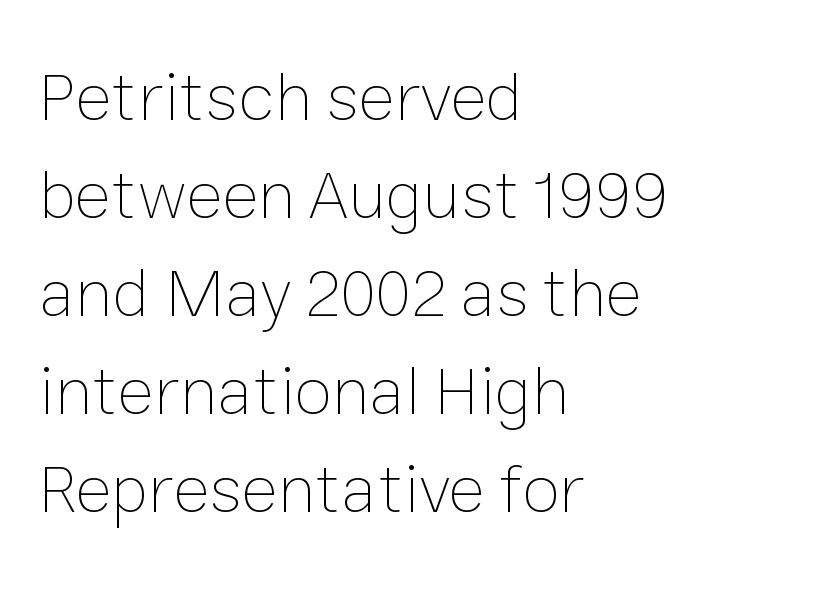
Q: Is the text bold? A: No.
Q: Is the text italic (slanted)? A: No, it is upright.
Q: Is the text underlined? A: No.
Q: How is the paragraph aligned? A: Left-aligned.
Q: Is the spacing between letters normal or unusually wide? A: Normal.
Q: Is the spacing between lines tight, normal or loose? A: Normal.
Q: Width (condensed, normal, or wide)? A: Normal.
Q: Stroke contrast? A: Low.
Q: x-height? A: Medium.
Q: Monospaced? A: No.
